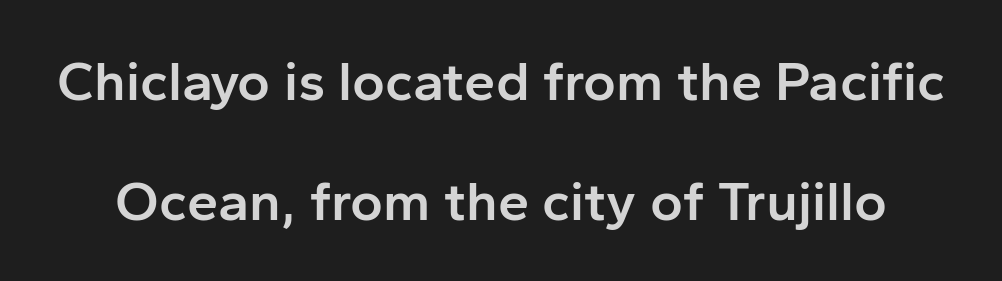
{"serif": "no", "italic": "no", "bold": "semi", "weight": "semibold", "width": "normal", "stroke_contrast": "low", "x_height": "medium", "monospaced": "no", "underline": "no", "line_spacing": "loose", "line_spacing_ratio": 2.15, "letter_spacing": "normal", "letter_spacing_em": 0.0, "glyph_px": 56}
